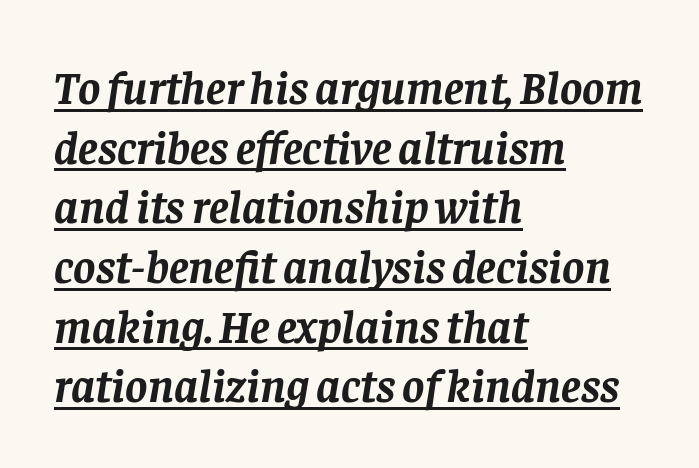
Q: Is the text bold? A: Yes.
Q: Is the text italic (slanted)? A: Yes, it leans right by about 8 degrees.
Q: Is the typeface a serif or a sans-serif typeface? A: Serif.
Q: Is the text underlined? A: Yes.
Q: How is the paragraph aligned? A: Left-aligned.
Q: Is the spacing between letters normal or unusually wide? A: Normal.
Q: Is the spacing between lines tight, normal or loose? A: Normal.
Q: Width (condensed, normal, or wide)? A: Normal.
Q: Stroke contrast? A: Low.
Q: x-height? A: Large.
Q: Monospaced? A: No.
